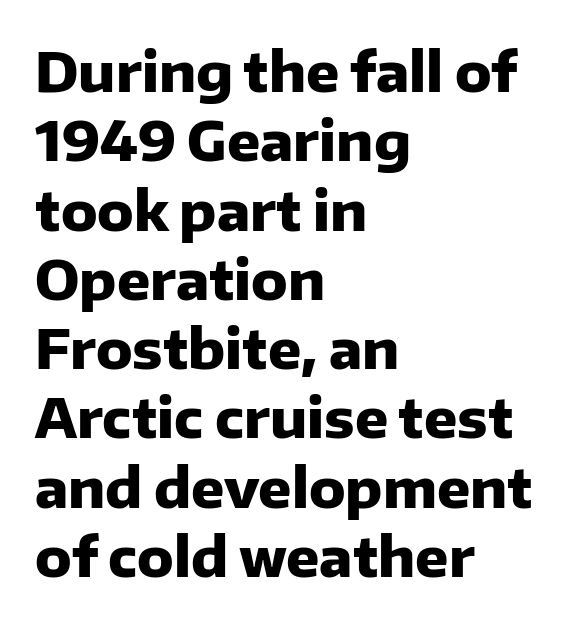
Q: Is the text bold? A: Yes.
Q: Is the text italic (slanted)? A: No, it is upright.
Q: Is the typeface a serif or a sans-serif typeface? A: Sans-serif.
Q: Is the text underlined? A: No.
Q: How is the paragraph aligned? A: Left-aligned.
Q: Is the spacing between letters normal or unusually wide? A: Normal.
Q: Is the spacing between lines tight, normal or loose? A: Normal.
Q: Width (condensed, normal, or wide)? A: Normal.
Q: Stroke contrast? A: Low.
Q: x-height? A: Medium.
Q: Monospaced? A: No.
